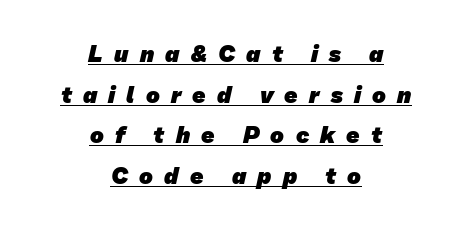
{"bold": "yes", "underline": "yes", "align": "center", "line_spacing_ratio": 1.77, "letter_spacing": "wide", "letter_spacing_em": 0.49, "glyph_px": 23}
